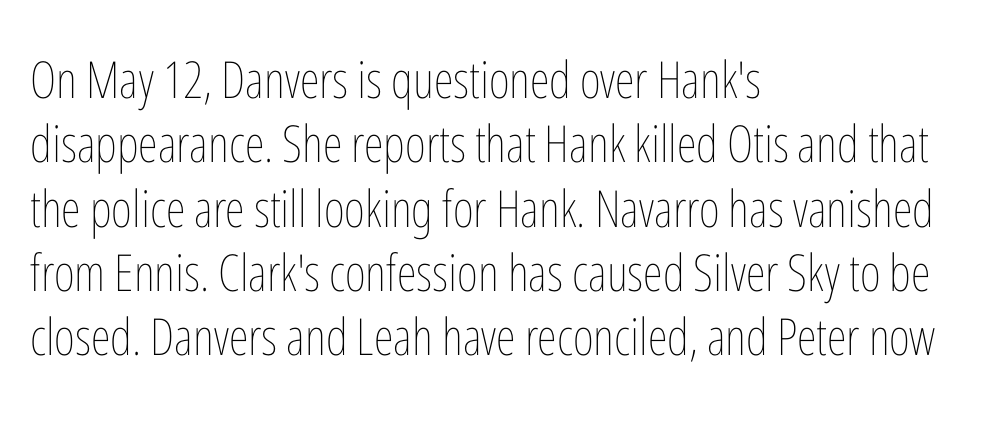
Q: Is the text bold? A: No.
Q: Is the text italic (slanted)? A: No, it is upright.
Q: Is the text underlined? A: No.
Q: How is the paragraph aligned? A: Left-aligned.
Q: Is the spacing between letters normal or unusually wide? A: Normal.
Q: Is the spacing between lines tight, normal or loose? A: Normal.
Q: Width (condensed, normal, or wide)? A: Condensed.
Q: Stroke contrast? A: Low.
Q: x-height? A: Medium.
Q: Monospaced? A: No.
